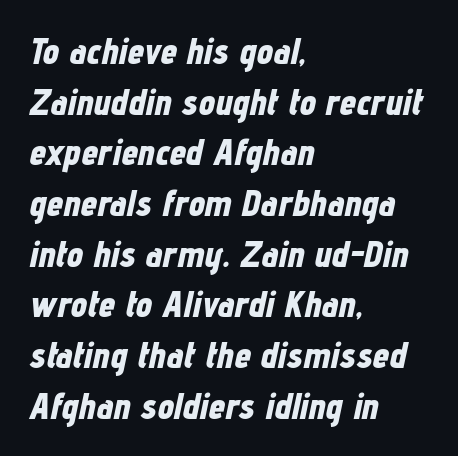
Q: Is the text bold? A: Yes.
Q: Is the text italic (slanted)? A: Yes, it leans right by about 12 degrees.
Q: Is the text underlined? A: No.
Q: How is the paragraph aligned? A: Left-aligned.
Q: Is the spacing between letters normal or unusually wide? A: Normal.
Q: Is the spacing between lines tight, normal or loose? A: Normal.
Q: Width (condensed, normal, or wide)? A: Condensed.
Q: Stroke contrast? A: Low.
Q: x-height? A: Medium.
Q: Monospaced? A: No.
